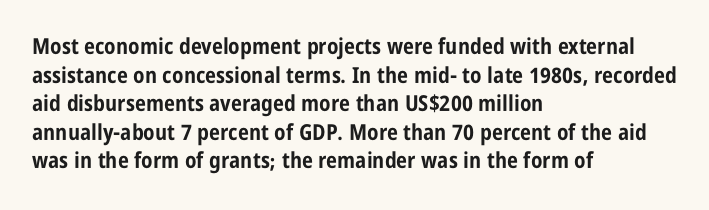
The image shows 22 px bold type, upright; set left-aligned, normal line spacing (1.3x), normal letter spacing, not underlined.
